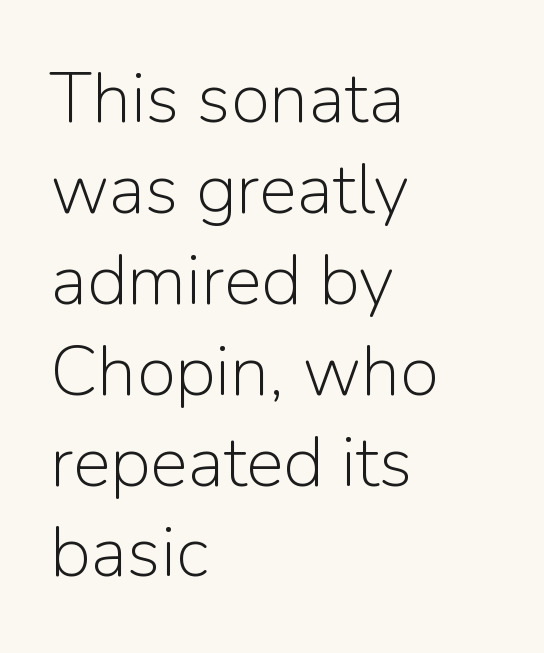
The image shows 71 px light sans-serif type, upright; set left-aligned, normal line spacing (1.28x), normal letter spacing, not underlined; low stroke contrast and a medium x-height.
